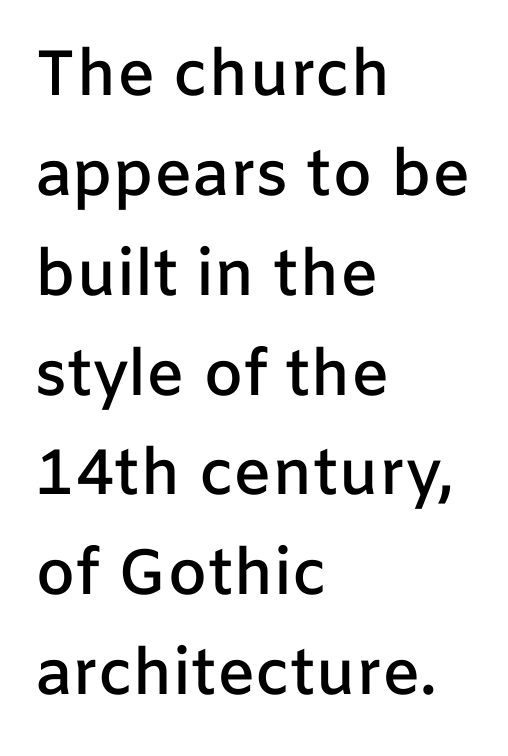
These lines are rendered in a variable-pitch font. You can tell from the bare stems that sans-serif type was used. Firm but not heavy-handed strokes: this text is semibold. Just letters on the line, the space beneath them empty. Reading down the column, the eye jumps a familiar distance to each next line. Look at the tracking — it's just the regular setting, nothing added.
